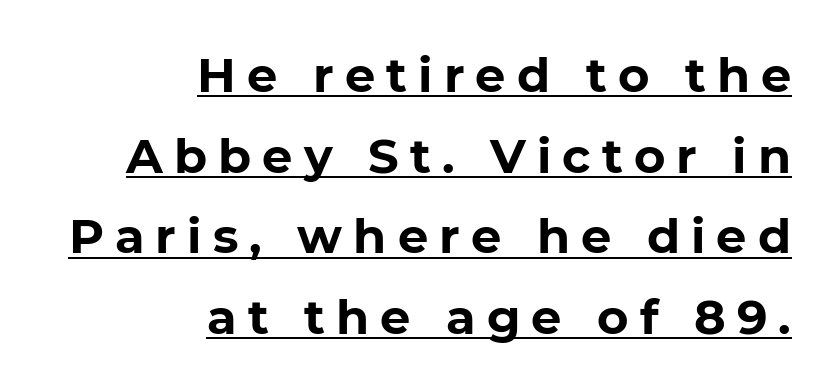
The image shows 48 px bold sans-serif type; set right-aligned, normal line spacing (1.68x), unusually wide letter spacing (+0.23 em), underlined; low stroke contrast and a medium x-height.
